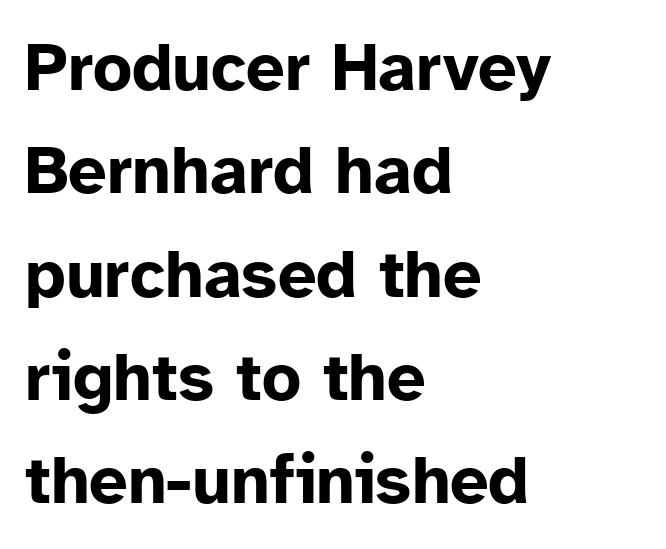
There is no visible air inserted between adjacent glyphs. Beneath every word, the page is bare. Spacing verdict: proportional, widths tailored to each character. A student would call this left alignment; a typographer would say flush left, rag right. The rows are spaced the way most documents space them.
